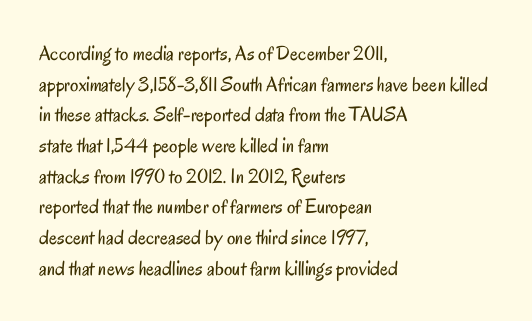
Q: Is the text bold? A: No.
Q: Is the text italic (slanted)? A: No, it is upright.
Q: Is the text underlined? A: No.
Q: How is the paragraph aligned? A: Left-aligned.
Q: Is the spacing between letters normal or unusually wide? A: Normal.
Q: Is the spacing between lines tight, normal or loose? A: Normal.
